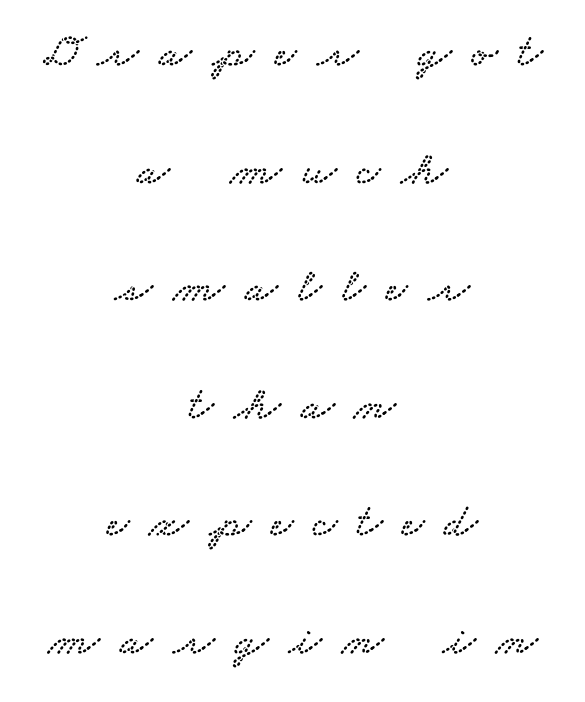
Proportional: the letters do not fall into vertical columns. The space between consecutive lines is lavish. This rendering features lettering with no underline. Look at the tracking — it's clearly loosened, letters drifting apart. A student would call this center alignment; a typographer would say set centered.
